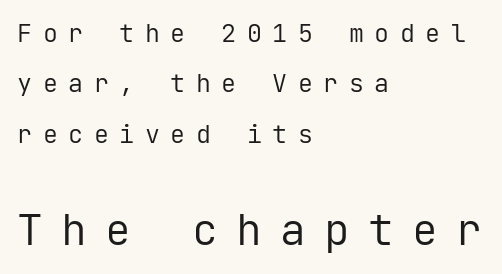
Q: Is the text bold? A: No.
Q: Is the text italic (slanted)? A: No, it is upright.
Q: Is the typeface a serif or a sans-serif typeface? A: Sans-serif.
Q: Is the text underlined? A: No.
Q: How is the paragraph aligned? A: Left-aligned.
Q: Is the spacing between letters normal or unusually wide? A: Unusually wide.
Q: Is the spacing between lines tight, normal or loose? A: Loose.
Q: Which block of text is set in a larger size, the first (top) or the second (bottom)? A: The second (bottom) one.
Q: Width (condensed, normal, or wide)? A: Normal.
Q: Stroke contrast? A: Low.
Q: x-height? A: Medium.
Q: Monospaced? A: Yes.
